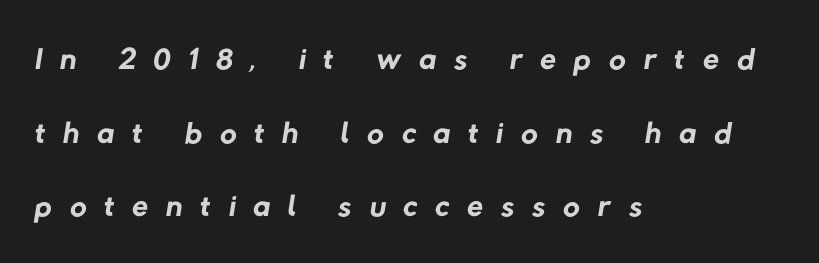
The strip under each line holds only bare page. The type family on display is of the sans-serif kind. Nothing heavy about these letters — not bold at all. Teacher's note: observe the even left margin — that is flush-left alignment. This rendering widens character spacing well past its baseline value.
